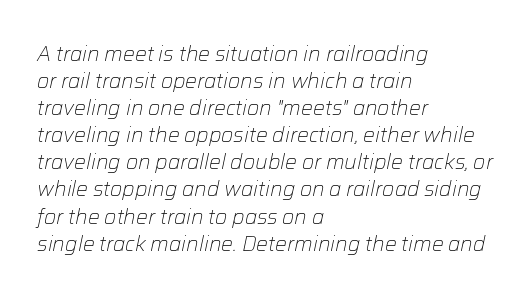
{"italic": "yes", "lean": "right", "slant_degrees": 12, "bold": "no", "underline": "no", "align": "left", "line_spacing": "normal", "line_spacing_ratio": 1.29, "letter_spacing": "normal", "letter_spacing_em": 0.0, "glyph_px": 21}
